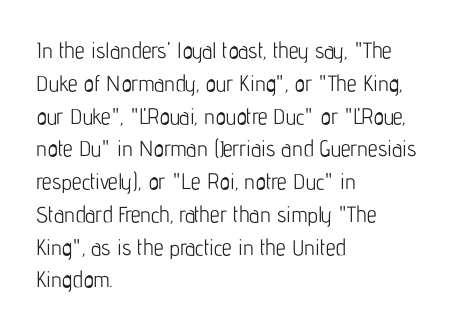
The image shows 22 px text type, upright; set left-aligned, normal line spacing (1.49x), normal letter spacing, not underlined.
